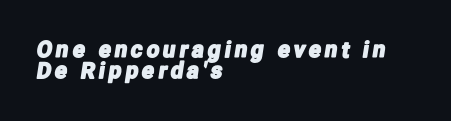
Q: Is the text underlined? A: No.
Q: How is the paragraph aligned? A: Left-aligned.
Q: Is the spacing between lines tight, normal or loose? A: Tight.
